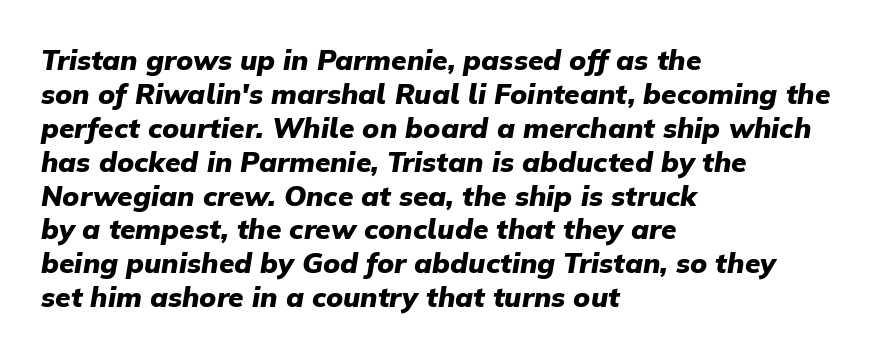
{"italic": "yes", "lean": "right", "slant_degrees": 9, "bold": "yes", "weight": "heavy", "width": "normal", "stroke_contrast": "low", "x_height": "medium", "monospaced": "no", "underline": "no", "align": "left", "line_spacing_ratio": 1.21, "letter_spacing": "normal", "letter_spacing_em": 0.0, "glyph_px": 28}
